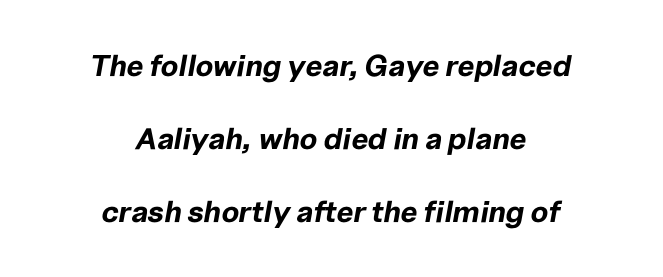
{"italic": "yes", "lean": "right", "slant_degrees": 10, "bold": "yes", "weight": "bold", "width": "normal", "stroke_contrast": "low", "x_height": "medium", "monospaced": "no", "underline": "no", "align": "center", "line_spacing": "loose", "line_spacing_ratio": 2.43, "letter_spacing": "normal", "letter_spacing_em": 0.0, "glyph_px": 30}
